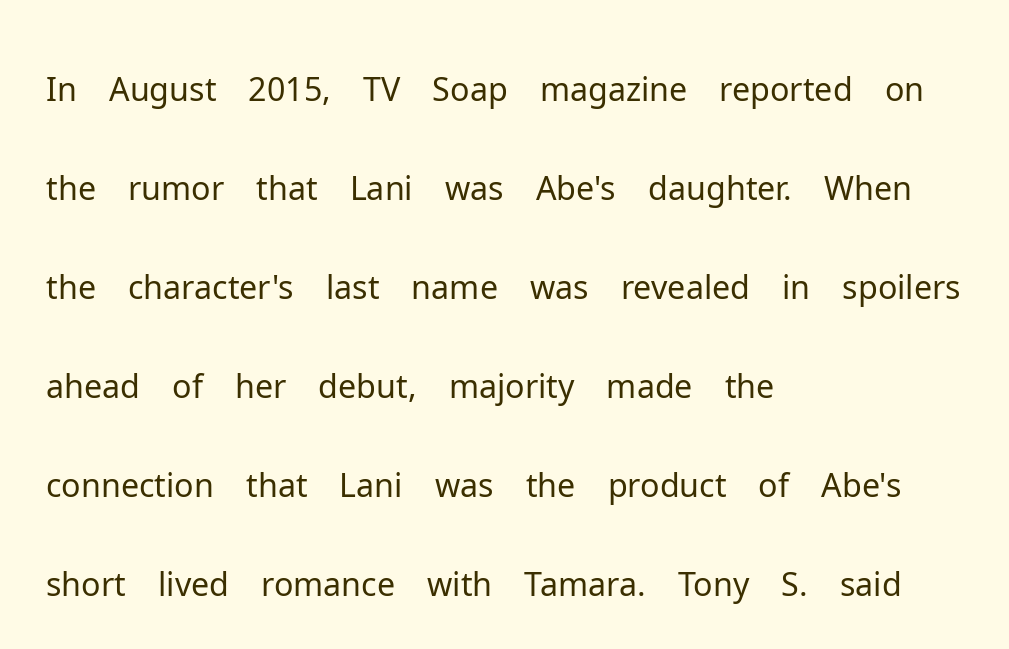
Spacing verdict: proportional, widths tailored to each character. If you drew a line through each stem, it would be perfectly vertical. Unlike a traditional serif, this face leaves its strokes unadorned. Students, note that the glyphs here touch the page at normal intervals.
